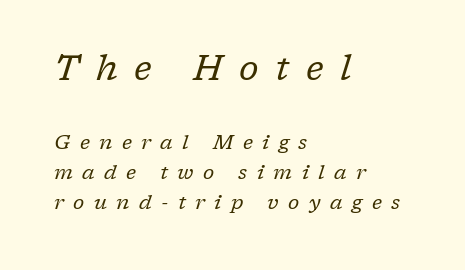
The image shows 35 px regular-weight serif type, italic (leaning right); set left-aligned, normal line spacing (1.5x), unusually wide letter spacing (+0.47 em), not underlined; the first (top) block is 1.75x larger; low stroke contrast and a medium x-height.
